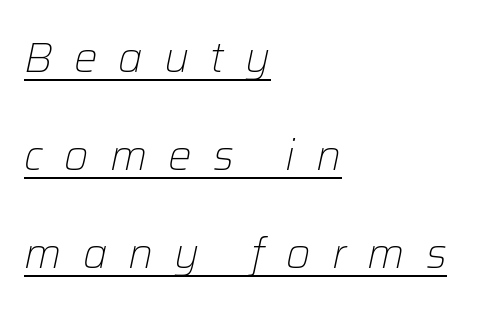
The ragged edge is on the right, which tells us the setting is flush left. The face used here is rendered with a markedly widened letterfit. Looks like someone drew a line under every word here. The typeface has the unassuming heft of standard copy or less.
